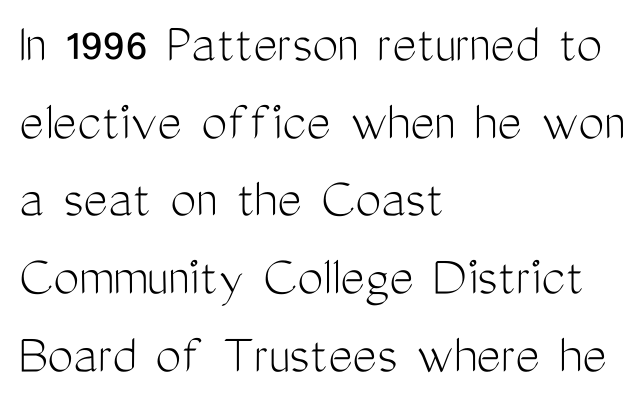
{"serif": "no", "italic": "no", "bold": "no", "weight": "light", "width": "condensed", "stroke_contrast": "medium", "x_height": "medium", "monospaced": "no", "underline": "no", "align": "left", "line_spacing": "normal", "line_spacing_ratio": 1.34, "letter_spacing": "normal", "letter_spacing_em": 0.0, "glyph_px": 58}
